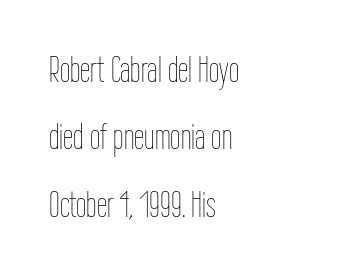
How are the letters spaced? Ordinarily, with no added tracking. Compared with a centered layout, this one pins lines to the left instead. The face used here is proportionally spaced, like ordinary book or web type. Any mark beneath the type? The region is blank.
